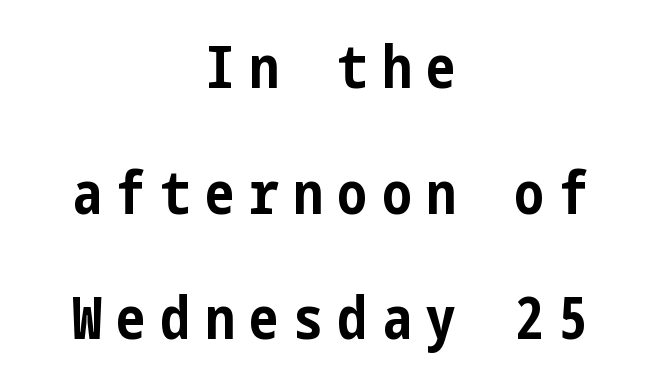
{"serif": "no", "italic": "no", "bold": "yes", "weight": "bold", "width": "condensed", "stroke_contrast": "low", "x_height": "medium", "underline": "no", "align": "center", "line_spacing": "loose", "line_spacing_ratio": 2.13, "letter_spacing": "wide", "letter_spacing_em": 0.25, "glyph_px": 59}
